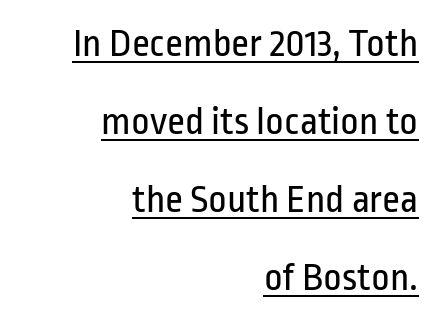
The image shows 40 px regular-weight, condensed sans-serif type, upright; set right-aligned, loose line spacing (1.95x), normal letter spacing, underlined; low stroke contrast and a medium x-height.
